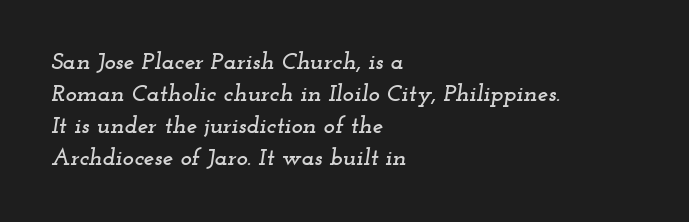
Q: Is the text italic (slanted)? A: Yes, it leans right by about 12 degrees.
Q: Is the text underlined? A: No.
Q: How is the paragraph aligned? A: Left-aligned.
Q: Is the spacing between letters normal or unusually wide? A: Normal.
Q: Is the spacing between lines tight, normal or loose? A: Normal.
